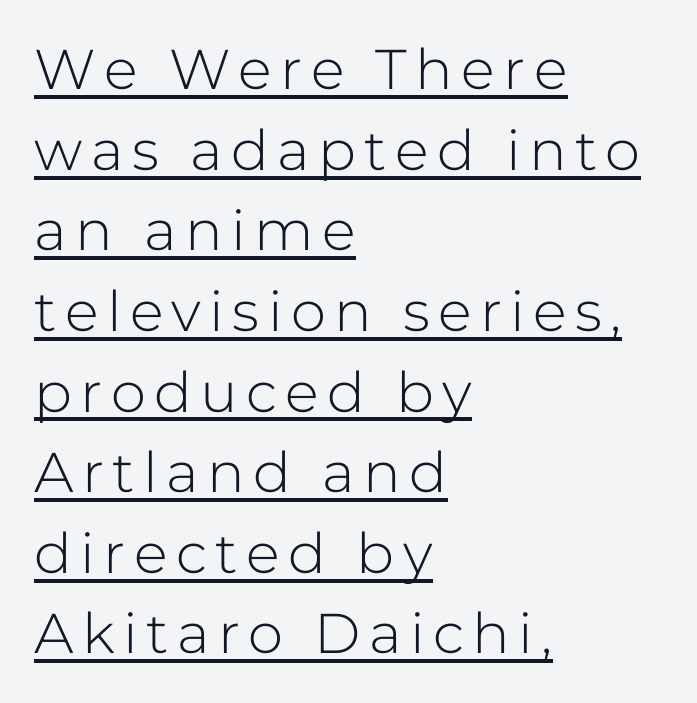
Students, observe the line beneath the letters — that is underlining. Each new line begins a customary step beneath the previous one. The passage shown is typed in a proportional face where columns would drift. Caption: face not bold, strokes unweighted. Style check: upright. No feet cap the strokes, marking this as sans-serif type.
